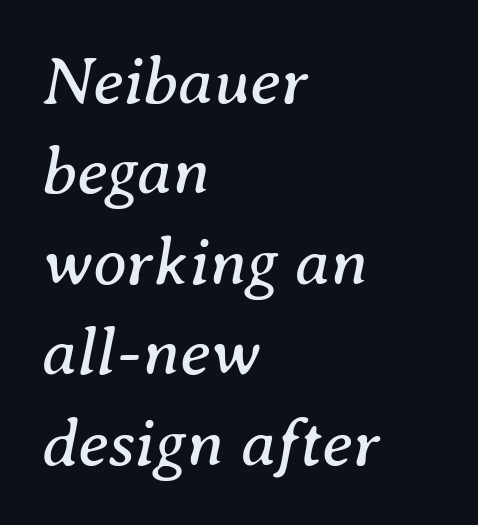
Q: Is the text bold? A: No.
Q: Is the text italic (slanted)? A: Yes, it leans right by about 8 degrees.
Q: Is the typeface a serif or a sans-serif typeface? A: Serif.
Q: Is the text underlined? A: No.
Q: How is the paragraph aligned? A: Left-aligned.
Q: Is the spacing between letters normal or unusually wide? A: Normal.
Q: Is the spacing between lines tight, normal or loose? A: Normal.
Q: Width (condensed, normal, or wide)? A: Normal.
Q: Stroke contrast? A: Medium.
Q: x-height? A: Medium.
Q: Monospaced? A: No.
